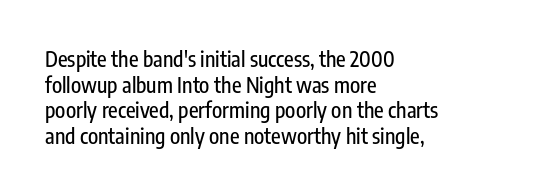
Line beginnings align vertically; line endings do not. Posture: vertical. A typesetter would call this zero additional tracking. The baseline area is clear.
